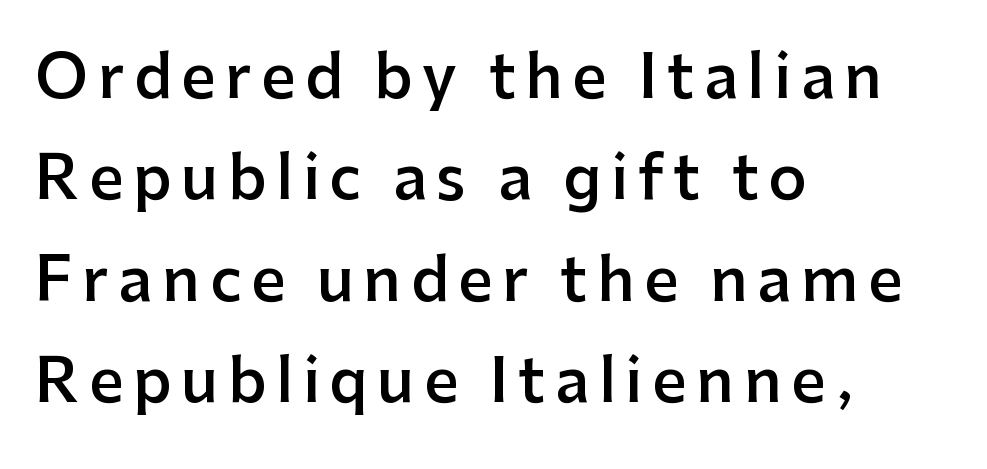
{"serif": "no", "italic": "no", "bold": "semi", "weight": "semibold", "width": "normal", "stroke_contrast": "low", "x_height": "medium", "monospaced": "no", "underline": "no", "align": "left", "line_spacing": "normal", "line_spacing_ratio": 1.69, "glyph_px": 60}
